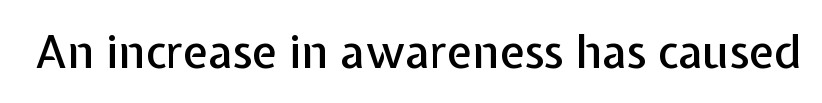
Q: Is the text italic (slanted)? A: No, it is upright.
Q: Is the typeface a serif or a sans-serif typeface? A: Sans-serif.
Q: Is the text underlined? A: No.
Q: Is the spacing between letters normal or unusually wide? A: Normal.
Q: Width (condensed, normal, or wide)? A: Normal.
Q: Stroke contrast? A: Low.
Q: x-height? A: Medium.
Q: Monospaced? A: No.
